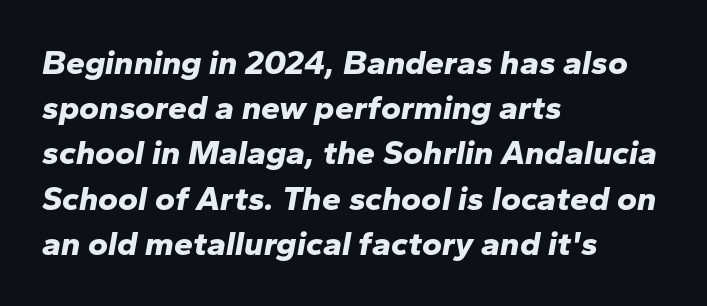
The image shows 34 px bold type, italic (leaning right); set left-aligned, normal line spacing (1.33x), normal letter spacing, not underlined; low stroke contrast and a medium x-height.
